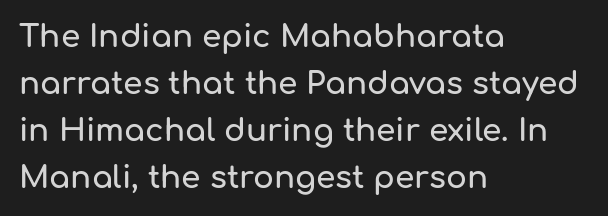
The image shows 31 px sans-serif type, upright; set left-aligned, normal line spacing (1.52x), normal letter spacing, not underlined; low stroke contrast and a medium x-height.
